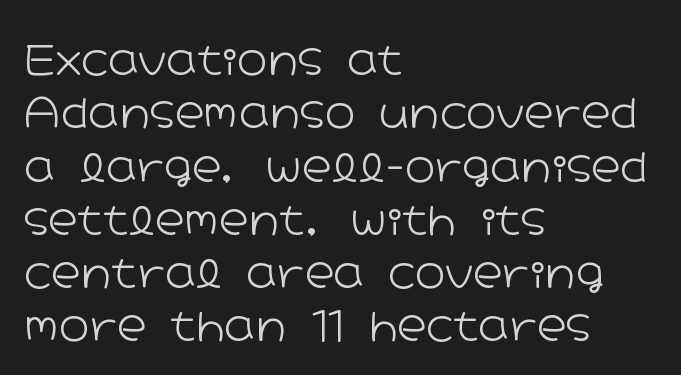
The image shows 41 px light, wide sans-serif type, upright; set left-aligned, normal line spacing (1.3x), normal letter spacing, not underlined; low stroke contrast and a medium x-height.
